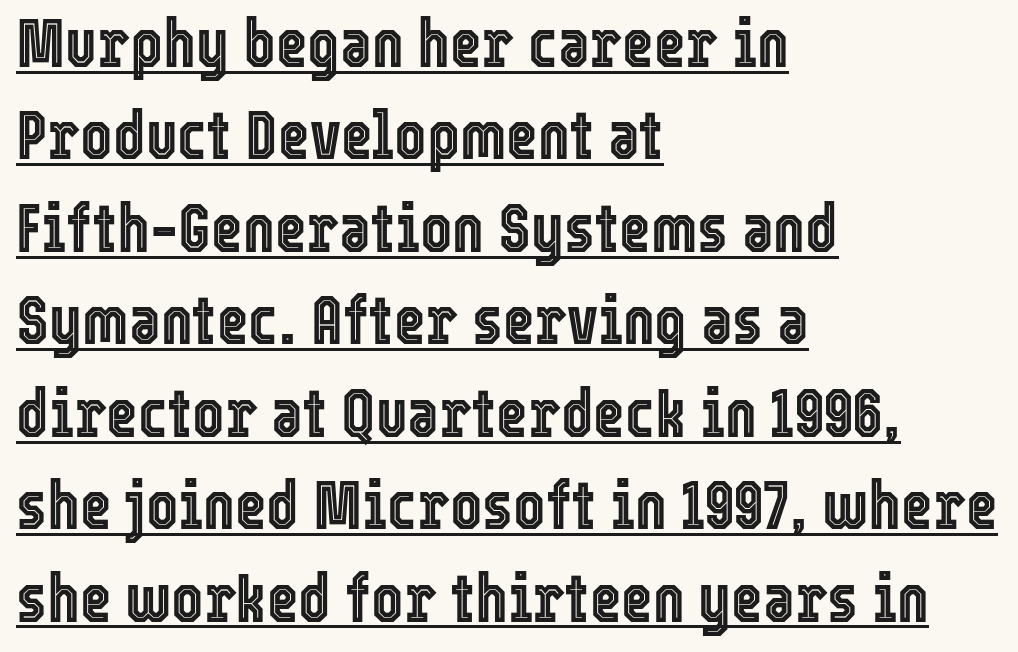
Q: Is the text italic (slanted)? A: No, it is upright.
Q: Is the text underlined? A: Yes.
Q: How is the paragraph aligned? A: Left-aligned.
Q: Is the spacing between letters normal or unusually wide? A: Normal.
Q: Is the spacing between lines tight, normal or loose? A: Normal.
Q: Width (condensed, normal, or wide)? A: Condensed.
Q: x-height? A: Medium.
Q: Monospaced? A: No.
